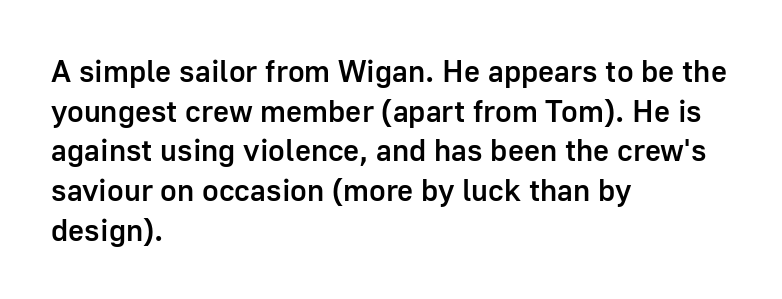
{"serif": "no", "italic": "no", "bold": "semi", "weight": "semibold", "width": "normal", "stroke_contrast": "low", "x_height": "medium", "monospaced": "no", "underline": "no", "align": "left", "line_spacing": "normal", "line_spacing_ratio": 1.28, "letter_spacing": "normal", "letter_spacing_em": 0.0, "glyph_px": 31}
